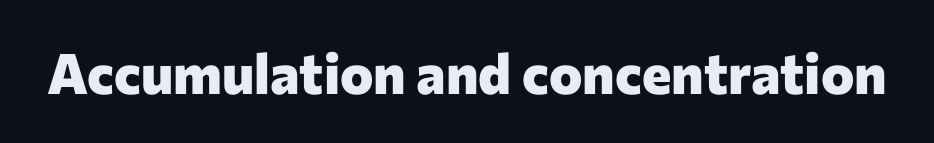
Q: Is the text bold? A: Yes.
Q: Is the text italic (slanted)? A: No, it is upright.
Q: Is the typeface a serif or a sans-serif typeface? A: Sans-serif.
Q: Is the text underlined? A: No.
Q: Is the spacing between letters normal or unusually wide? A: Normal.
Q: Width (condensed, normal, or wide)? A: Normal.
Q: Stroke contrast? A: Low.
Q: x-height? A: Medium.
Q: Monospaced? A: No.
